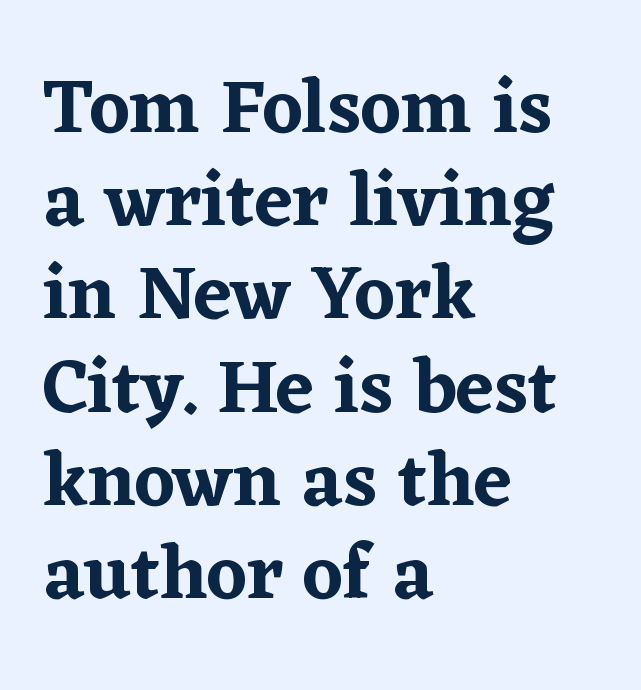
Beneath every word, the page is bare. Tracking here is standard; glyphs follow each other at the usual distance. Vertical strokes here are truly vertical. This sample is left-justified, so line endings fall wherever the words run out. The typeface chosen for these lines features serifs. Looks like regular typesetting: each glyph gets only the width it needs.
